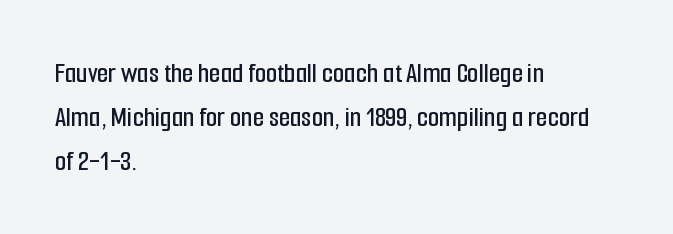
Q: Is the text italic (slanted)? A: No, it is upright.
Q: Is the typeface a serif or a sans-serif typeface? A: Sans-serif.
Q: Is the text underlined? A: No.
Q: How is the paragraph aligned? A: Left-aligned.
Q: Is the spacing between letters normal or unusually wide? A: Normal.
Q: Is the spacing between lines tight, normal or loose? A: Normal.
Q: Width (condensed, normal, or wide)? A: Condensed.
Q: Stroke contrast? A: Low.
Q: x-height? A: Medium.
Q: Monospaced? A: No.
